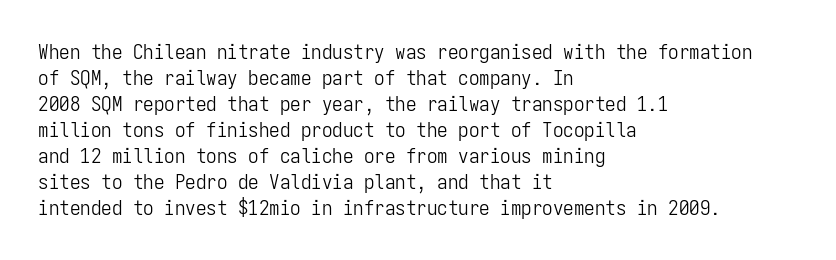
The typography opts for an upright posture over an oblique one. Unmarked baselines from the first word to the last. Students, note that the glyphs here touch the page at normal intervals. Which margin do the lines hug? The left one — the right edge is uneven. The typesetting does not lean heavy: it is not bold.
